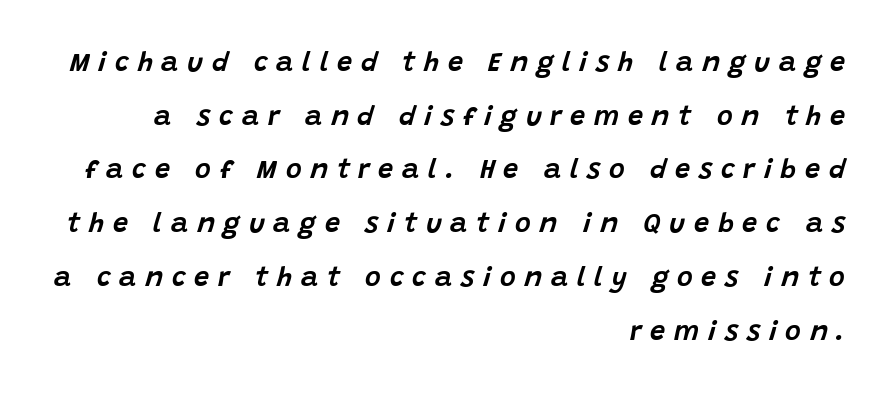
{"italic": "yes", "lean": "right", "slant_degrees": 15, "underline": "no", "align": "right", "line_spacing": "loose", "line_spacing_ratio": 1.99, "letter_spacing": "wide", "letter_spacing_em": 0.32, "glyph_px": 27}
